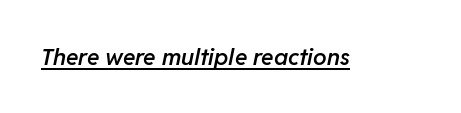
Q: Is the text bold? A: Semi-bold.
Q: Is the text italic (slanted)? A: Yes, it leans right by about 11 degrees.
Q: Is the text underlined? A: Yes.
Q: Is the spacing between letters normal or unusually wide? A: Normal.
